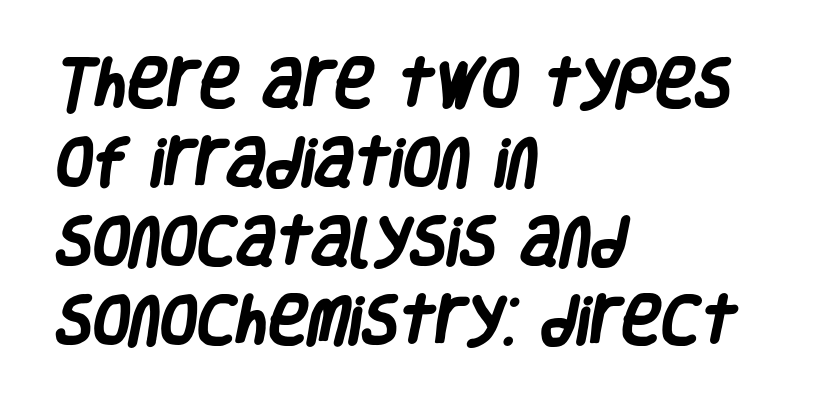
{"serif": "no", "bold": "yes", "weight": "heavy", "width": "condensed", "stroke_contrast": "low", "x_height": "large", "monospaced": "no", "underline": "no", "align": "left", "line_spacing": "normal", "line_spacing_ratio": 1.46, "letter_spacing": "normal", "letter_spacing_em": 0.0, "glyph_px": 54}
